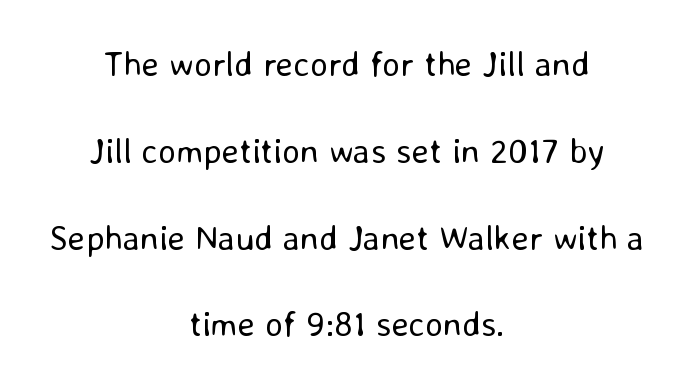
{"serif": "no", "italic": "no", "bold": "no", "weight": "regular", "width": "normal", "stroke_contrast": "low", "x_height": "medium", "monospaced": "no", "underline": "no", "align": "center", "line_spacing": "loose", "line_spacing_ratio": 2.48, "letter_spacing": "normal", "letter_spacing_em": 0.0, "glyph_px": 35}
